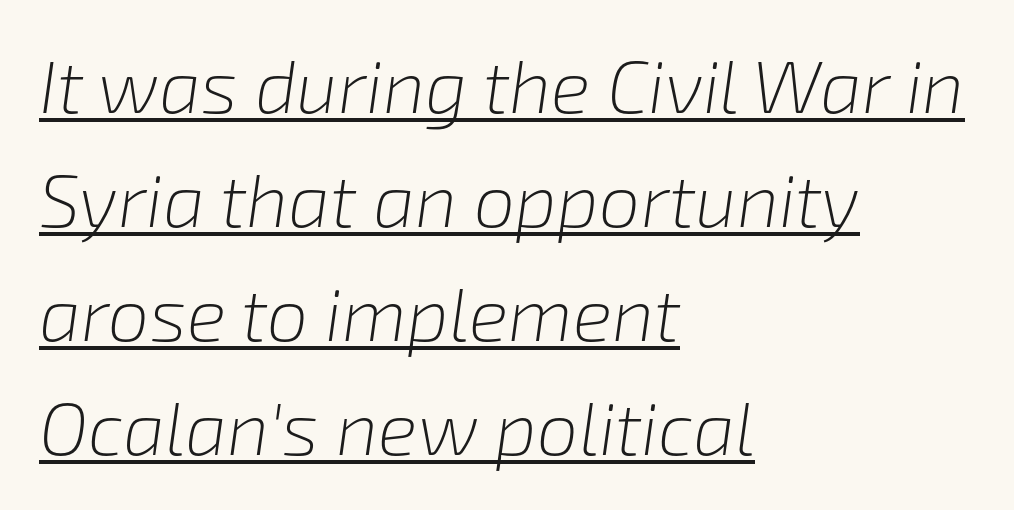
Q: Is the text bold? A: No.
Q: Is the text italic (slanted)? A: Yes, it leans right by about 8 degrees.
Q: Is the text underlined? A: Yes.
Q: How is the paragraph aligned? A: Left-aligned.
Q: Is the spacing between letters normal or unusually wide? A: Normal.
Q: Is the spacing between lines tight, normal or loose? A: Normal.
Q: Width (condensed, normal, or wide)? A: Normal.
Q: Stroke contrast? A: Low.
Q: x-height? A: Medium.
Q: Monospaced? A: No.
